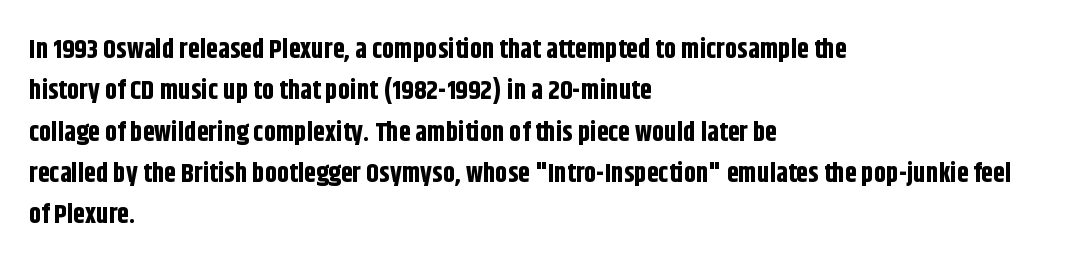
The image shows 27 px bold type, upright; set left-aligned, normal line spacing (1.53x), normal letter spacing, not underlined.
